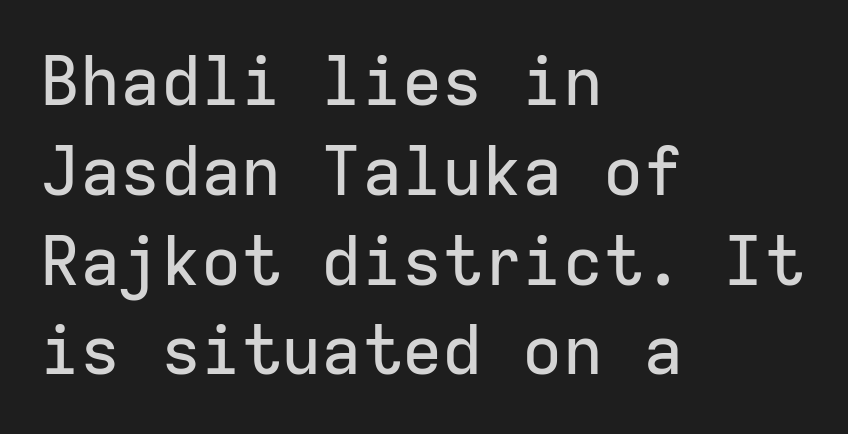
{"serif": "no", "italic": "no", "width": "normal", "stroke_contrast": "low", "x_height": "medium", "monospaced": "yes", "underline": "no", "align": "left", "line_spacing": "normal", "line_spacing_ratio": 1.34, "letter_spacing": "normal", "letter_spacing_em": 0.0, "glyph_px": 67}
